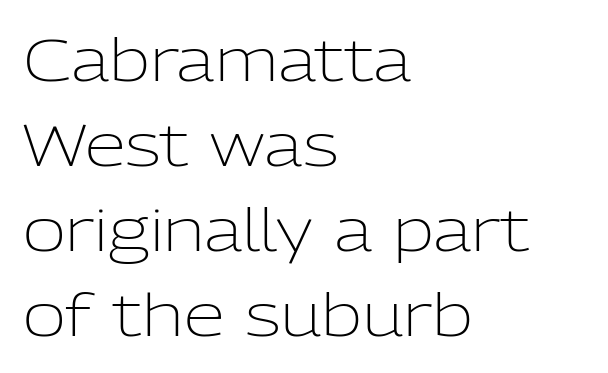
Tracking here is standard; glyphs follow each other at the usual distance. The lettering stays uniformly vertical, giving the passage a roman look. The face used here is a sans, in the tradition of grotesques and geometrics. These lines stack with their left ends in a neat column. Vertically, the passage feels balanced, rows spaced as you'd expect.
